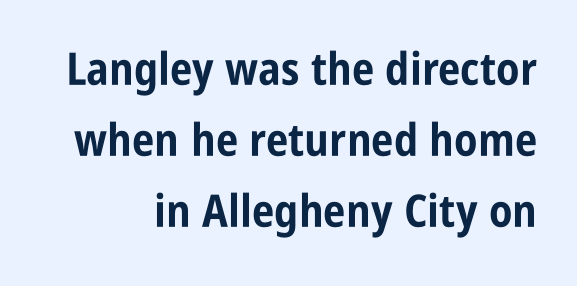
Q: Is the text bold? A: Yes.
Q: Is the text italic (slanted)? A: No, it is upright.
Q: Is the typeface a serif or a sans-serif typeface? A: Sans-serif.
Q: Is the text underlined? A: No.
Q: Is the spacing between letters normal or unusually wide? A: Normal.
Q: Is the spacing between lines tight, normal or loose? A: Normal.
Q: Width (condensed, normal, or wide)? A: Condensed.
Q: Stroke contrast? A: Low.
Q: x-height? A: Large.
Q: Monospaced? A: No.
